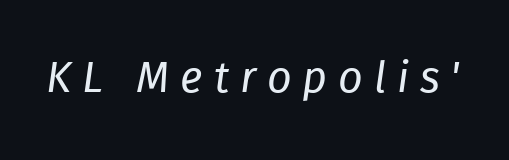
{"italic": "yes", "lean": "right", "slant_degrees": 8, "bold": "no", "weight": "regular", "width": "normal", "stroke_contrast": "low", "x_height": "medium", "monospaced": "no", "underline": "no", "letter_spacing": "wide", "letter_spacing_em": 0.25, "glyph_px": 43}
